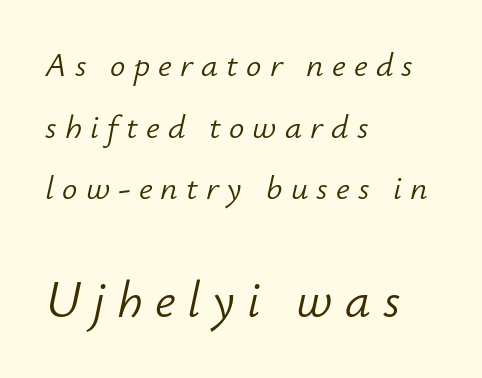
Q: Is the text bold? A: No.
Q: Is the text italic (slanted)? A: Yes, it leans right by about 12 degrees.
Q: Is the text underlined? A: No.
Q: How is the paragraph aligned? A: Left-aligned.
Q: Is the spacing between letters normal or unusually wide? A: Unusually wide.
Q: Which block of text is set in a larger size, the first (top) or the second (bottom)? A: The second (bottom) one.
Q: Width (condensed, normal, or wide)? A: Normal.
Q: Stroke contrast? A: Low.
Q: x-height? A: Small.
Q: Monospaced? A: No.
